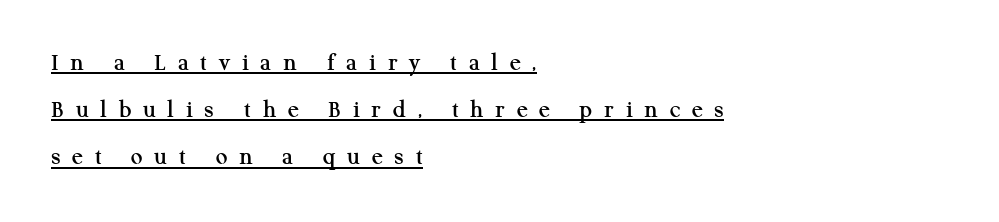
Characters remain perfectly vertical along every line. Caption: multi-line text, flush left, ragged right. Like a heading marked for emphasis, these lines bear an underscore. Honestly, the letter spacing is so wide it's the main thing you notice.
